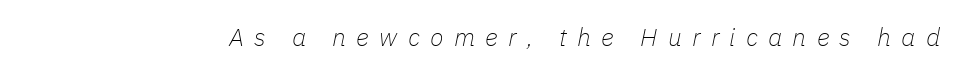
This reads as an unemphasized weight, regular at the heaviest. A bare baseline throughout the passage. Looking at the ascenders, they clearly lean. The passage shown has open, widely tracked lettering throughout.
